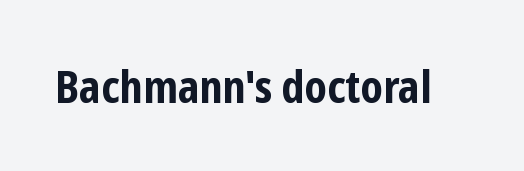
The font's upright variant was chosen for this text. The letters sit at their default tracking, neither squeezed nor spread. Weight check: bold — yes, fully. The glyphs in this specimen are sans serif. Letters rest on an invisible, unmarked baseline.
